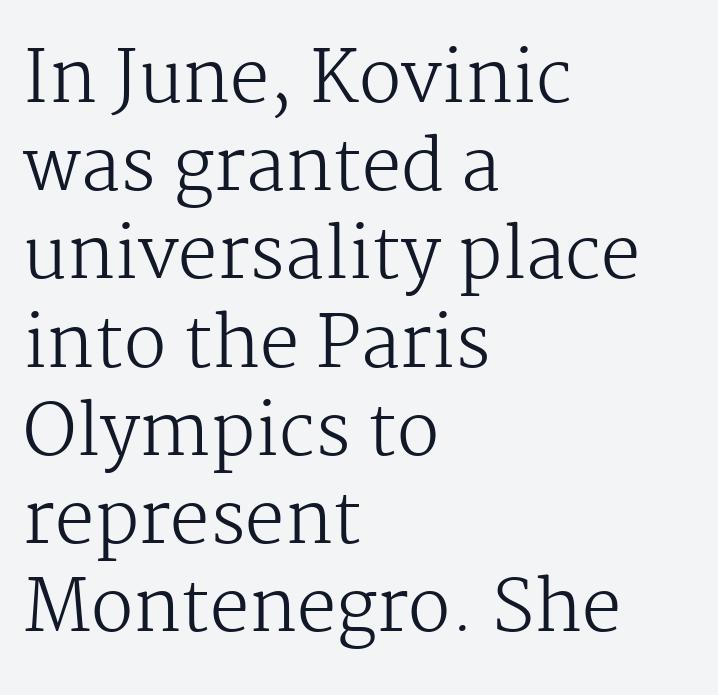
The image shows 70 px regular-weight serif type, upright; set left-aligned, normal line spacing (1.26x), normal letter spacing, not underlined; medium stroke contrast and a medium x-height.
